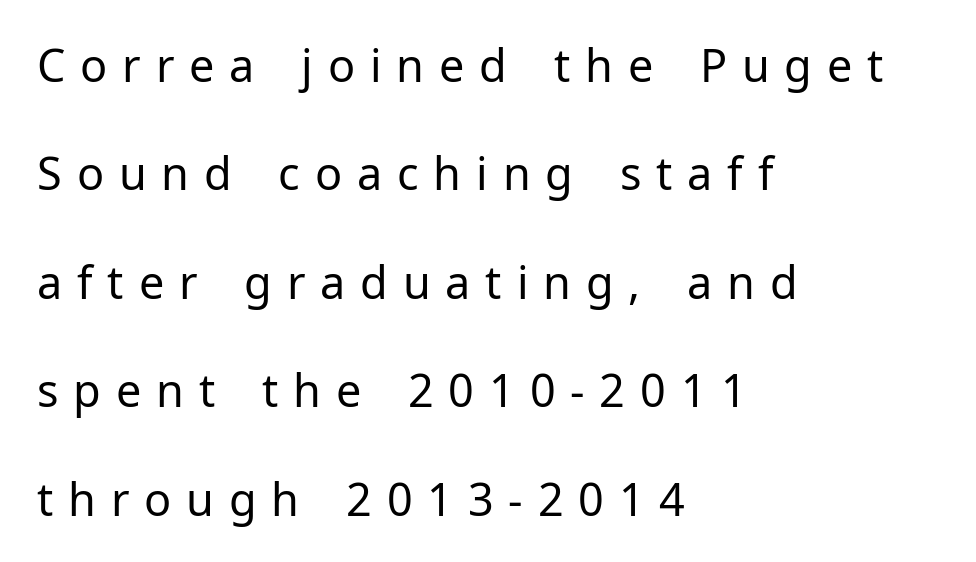
The image shows 45 px regular-weight sans-serif type, upright; set left-aligned, loose line spacing (2.41x), unusually wide letter spacing (+0.33 em), not underlined; low stroke contrast and a medium x-height.
